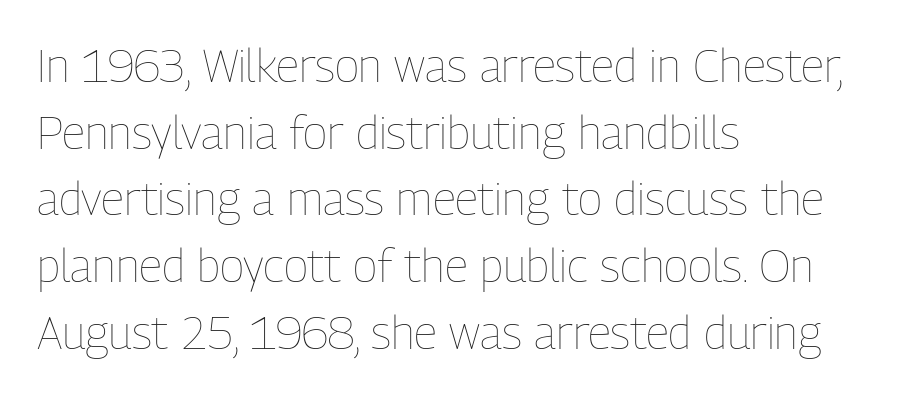
Q: Is the text bold? A: No.
Q: Is the text italic (slanted)? A: No, it is upright.
Q: Is the text underlined? A: No.
Q: How is the paragraph aligned? A: Left-aligned.
Q: Is the spacing between letters normal or unusually wide? A: Normal.
Q: Is the spacing between lines tight, normal or loose? A: Normal.
Q: Width (condensed, normal, or wide)? A: Condensed.
Q: Stroke contrast? A: Low.
Q: x-height? A: Medium.
Q: Monospaced? A: No.
